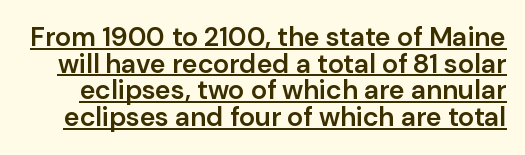
{"italic": "no", "bold": "semi", "underline": "yes", "line_spacing": "tight", "line_spacing_ratio": 0.99, "letter_spacing": "normal", "letter_spacing_em": 0.0, "glyph_px": 27}
